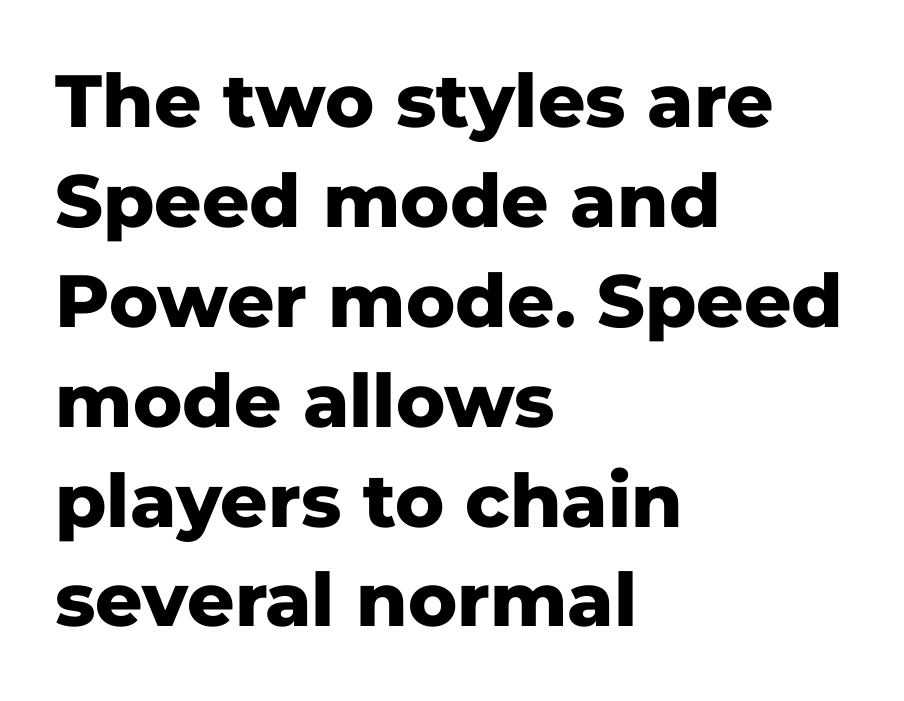
The image shows 74 px heavy sans-serif type, upright; set left-aligned, normal line spacing (1.35x), normal letter spacing, not underlined; low stroke contrast and a medium x-height.
